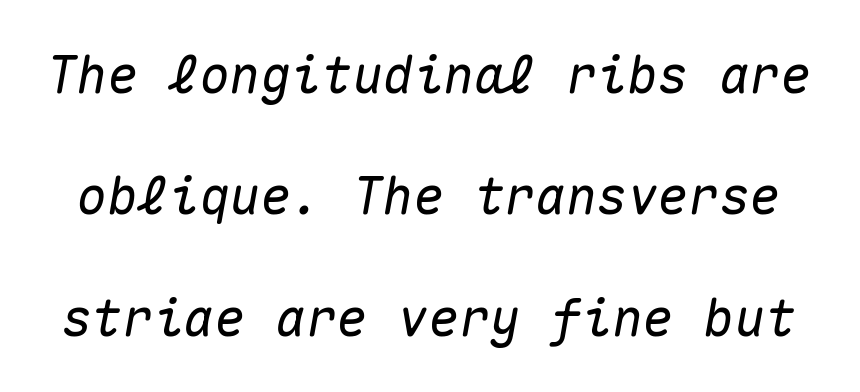
Emphasis-style slanted type is in use. Leading: increased. The horizontal fit of the characters is conventional and even. The words here are not underlined.
